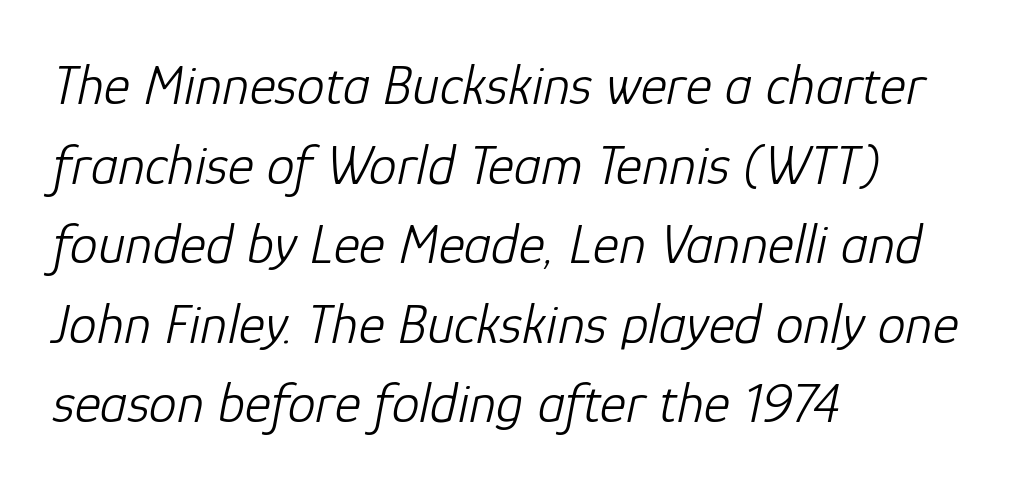
Q: Is the text bold? A: No.
Q: Is the text italic (slanted)? A: Yes, it leans right by about 12 degrees.
Q: Is the text underlined? A: No.
Q: How is the paragraph aligned? A: Left-aligned.
Q: Is the spacing between letters normal or unusually wide? A: Normal.
Q: Is the spacing between lines tight, normal or loose? A: Normal.
Q: Width (condensed, normal, or wide)? A: Normal.
Q: Stroke contrast? A: Low.
Q: x-height? A: Medium.
Q: Monospaced? A: No.
